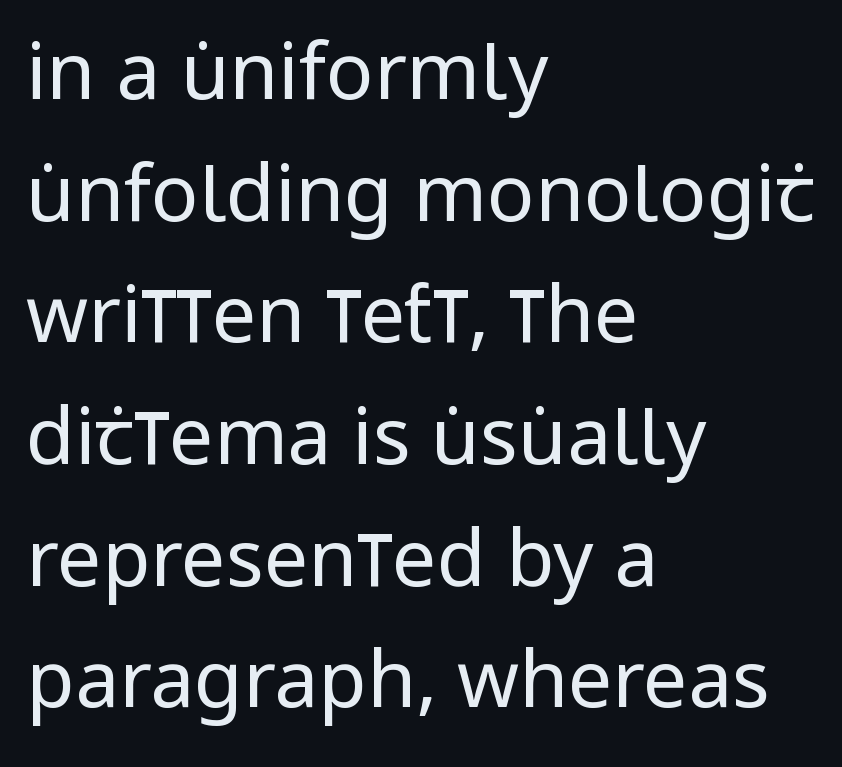
Q: Is the text bold? A: No.
Q: Is the text italic (slanted)? A: No, it is upright.
Q: Is the typeface a serif or a sans-serif typeface? A: Sans-serif.
Q: Is the text underlined? A: No.
Q: How is the paragraph aligned? A: Left-aligned.
Q: Is the spacing between letters normal or unusually wide? A: Normal.
Q: Is the spacing between lines tight, normal or loose? A: Normal.
Q: Width (condensed, normal, or wide)? A: Condensed.
Q: Stroke contrast? A: Low.
Q: x-height? A: Large.
Q: Monospaced? A: No.
